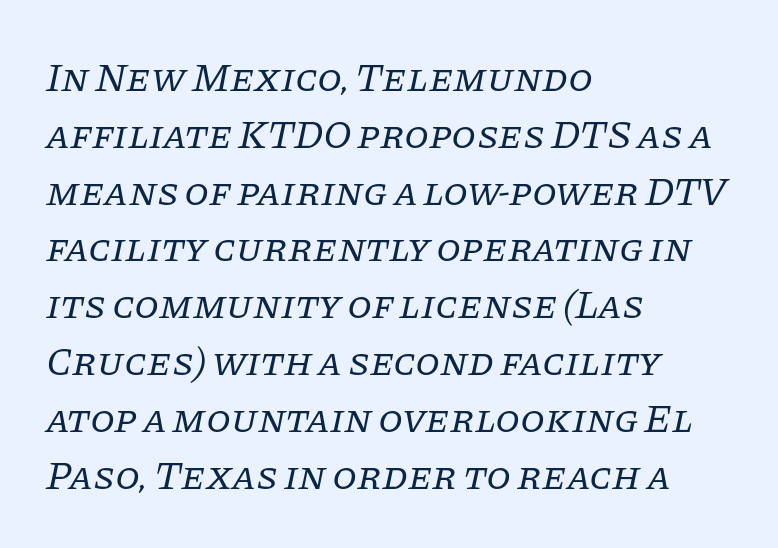
Q: Is the text bold? A: No.
Q: Is the text italic (slanted)? A: Yes, it leans right by about 11 degrees.
Q: Is the typeface a serif or a sans-serif typeface? A: Serif.
Q: Is the text underlined? A: No.
Q: How is the paragraph aligned? A: Left-aligned.
Q: Is the spacing between letters normal or unusually wide? A: Normal.
Q: Is the spacing between lines tight, normal or loose? A: Normal.
Q: Width (condensed, normal, or wide)? A: Normal.
Q: Stroke contrast? A: Low.
Q: x-height? A: Large.
Q: Monospaced? A: No.
